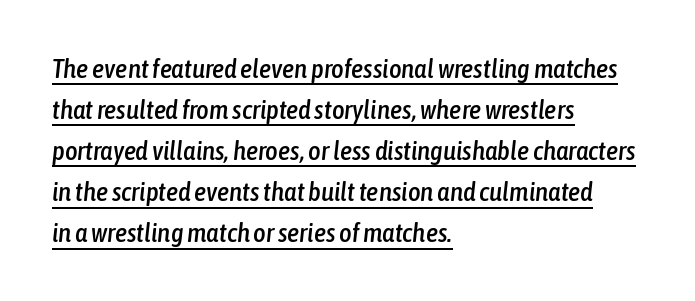
Q: Is the text italic (slanted)? A: Yes, it leans right by about 6 degrees.
Q: Is the text underlined? A: Yes.
Q: How is the paragraph aligned? A: Left-aligned.
Q: Is the spacing between letters normal or unusually wide? A: Normal.
Q: Is the spacing between lines tight, normal or loose? A: Normal.
